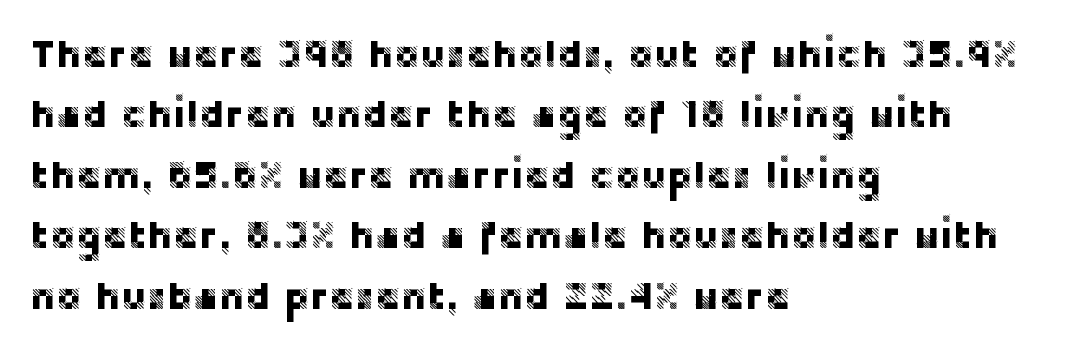
The image shows 39 px sans-serif type, upright; set left-aligned, normal line spacing (1.55x), normal letter spacing, not underlined; low stroke contrast and a large x-height.
